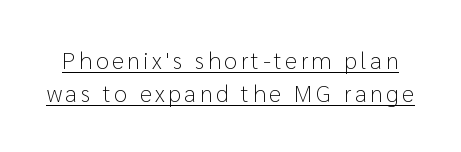
{"italic": "no", "bold": "no", "underline": "yes", "line_spacing": "normal", "line_spacing_ratio": 1.38, "glyph_px": 24}
